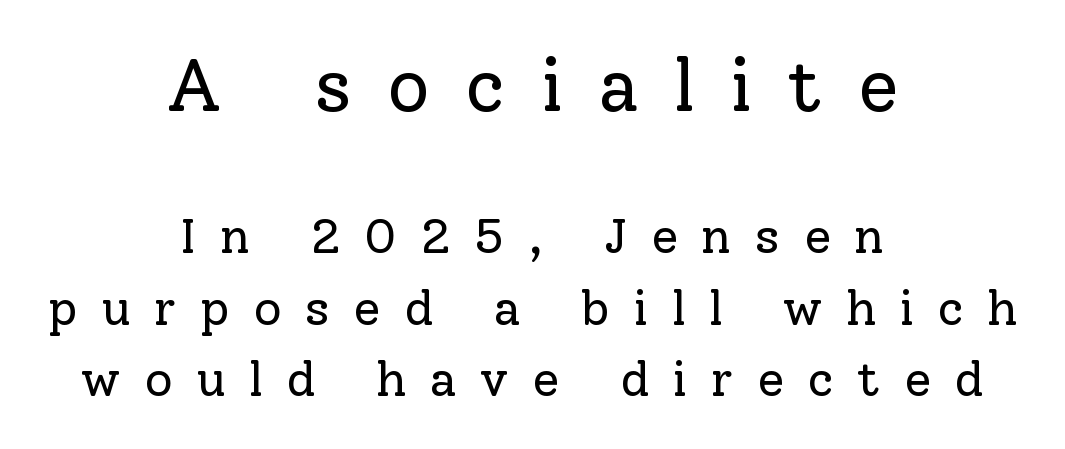
The image shows 74 px regular-weight serif type, upright; set centered, normal line spacing (1.45x), unusually wide letter spacing (+0.48 em), not underlined; the first (top) block is 1.51x larger; low stroke contrast and a medium x-height.
